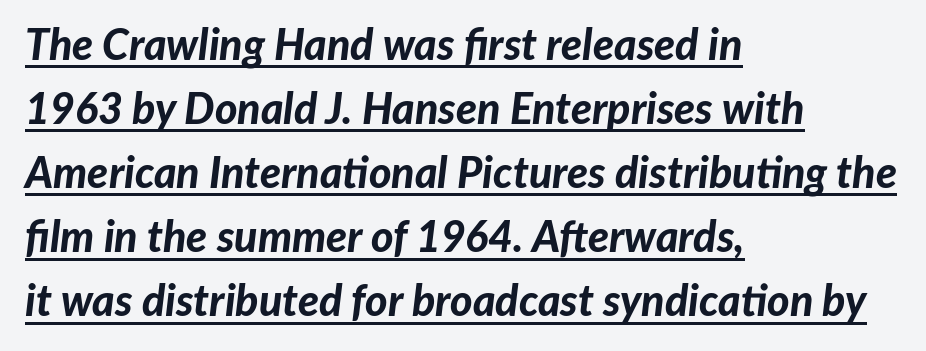
The image shows 43 px bold type, italic (leaning right); set left-aligned, normal line spacing (1.49x), normal letter spacing, underlined; low stroke contrast and a medium x-height.
